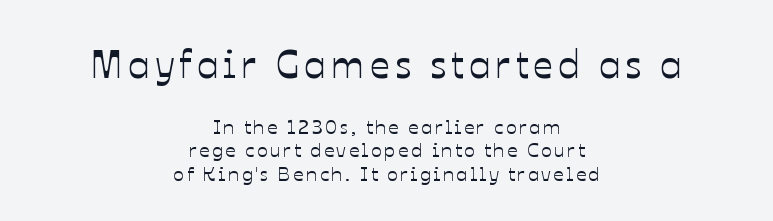
{"italic": "no", "width": "normal", "stroke_contrast": "low", "x_height": "medium", "monospaced": "no", "underline": "no", "align": "center", "line_spacing_ratio": 1.19, "larger_block": "first", "size_ratio": 1.95, "glyph_px": 39}
